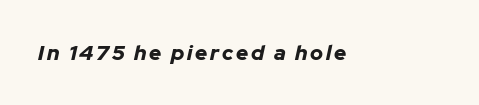
The image shows 21 px bold type, italic (leaning right); set not underlined.
